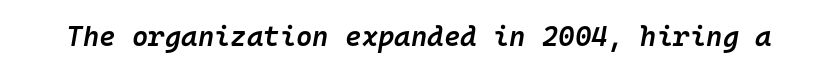
Glance below the letters and you will spot only blank space. Each word holds together tightly as a unit, with standard inter-letter gaps. Each letter, wide or thin by design, is forced into the same width here. The glyphs have the mass of a demibold cut, below bold.
